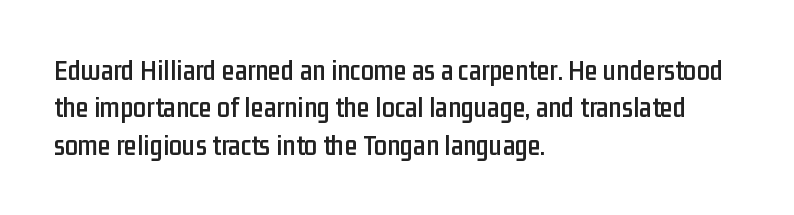
Descenders are the only things crossing below the line. Rendered with straight, roman letterforms. The letters advance in unequal steps, a hallmark of proportional type. The gaps between neighbouring characters are ordinary and unremarkable. Are there feet on the stems? There aren't — it's a sans.
